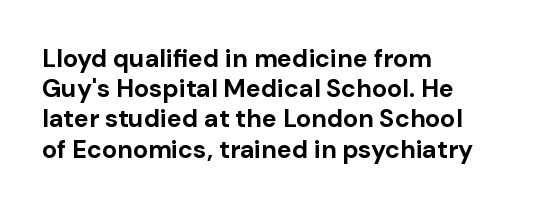
{"italic": "no", "bold": "yes", "underline": "no", "align": "left", "line_spacing_ratio": 1.21, "letter_spacing": "normal", "letter_spacing_em": 0.0, "glyph_px": 25}
